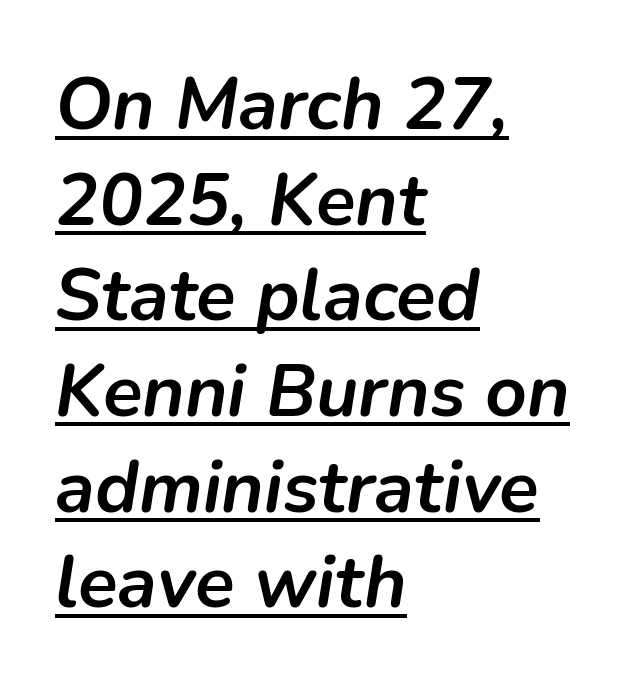
Q: Is the text bold? A: Yes.
Q: Is the text italic (slanted)? A: Yes, it leans right by about 9 degrees.
Q: Is the text underlined? A: Yes.
Q: How is the paragraph aligned? A: Left-aligned.
Q: Is the spacing between letters normal or unusually wide? A: Normal.
Q: Is the spacing between lines tight, normal or loose? A: Normal.
Q: Width (condensed, normal, or wide)? A: Normal.
Q: Stroke contrast? A: Low.
Q: x-height? A: Medium.
Q: Monospaced? A: No.
